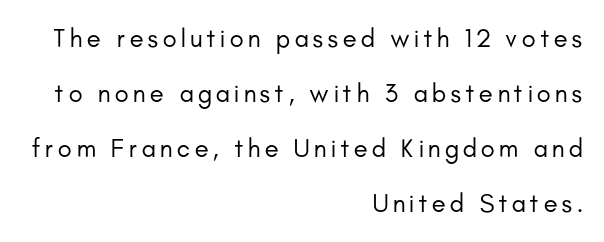
The image shows 26 px text type, upright; set right-aligned, loose line spacing (2.12x), not underlined.
